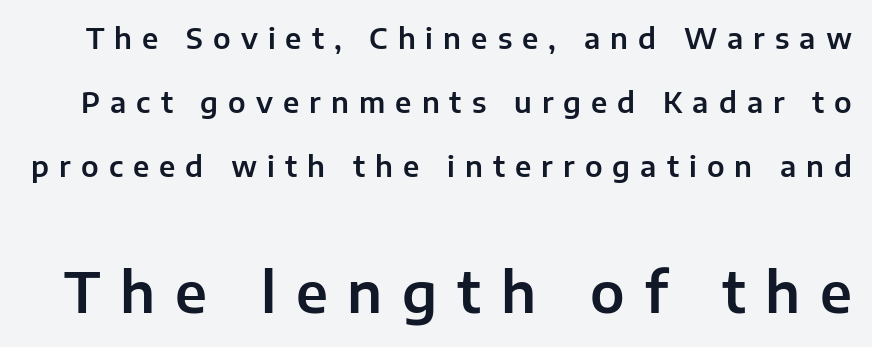
{"serif": "no", "italic": "no", "width": "normal", "stroke_contrast": "low", "x_height": "medium", "monospaced": "no", "underline": "no", "line_spacing": "loose", "line_spacing_ratio": 2.29, "letter_spacing": "wide", "letter_spacing_em": 0.36, "larger_block": "second", "size_ratio": 1.96, "glyph_px": 55}
